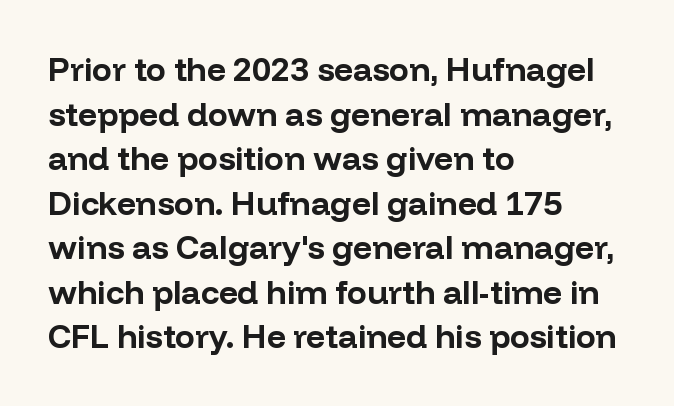
{"serif": "no", "italic": "no", "bold": "yes", "weight": "bold", "width": "normal", "stroke_contrast": "low", "x_height": "medium", "monospaced": "no", "underline": "no", "align": "left", "line_spacing": "normal", "line_spacing_ratio": 1.35, "letter_spacing": "normal", "letter_spacing_em": 0.0, "glyph_px": 33}
